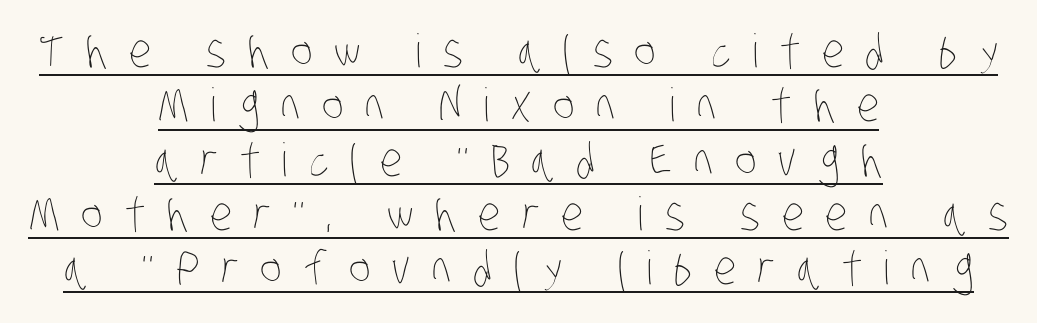
{"bold": "no", "weight": "thin", "width": "condensed", "stroke_contrast": "low", "x_height": "large", "monospaced": "no", "underline": "yes", "align": "center", "line_spacing_ratio": 1.18, "letter_spacing": "wide", "letter_spacing_em": 0.47, "glyph_px": 46}
